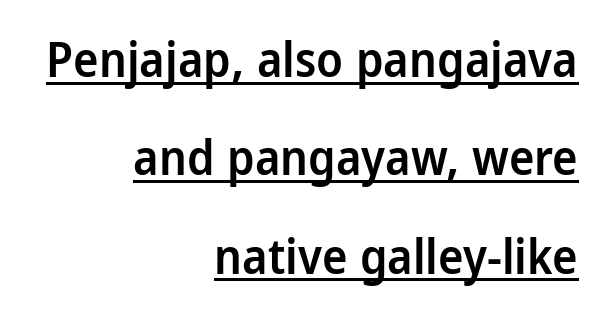
The image shows 48 px semibold sans-serif type, upright; set right-aligned, loose line spacing (2.05x), normal letter spacing, underlined; low stroke contrast and a medium x-height.
